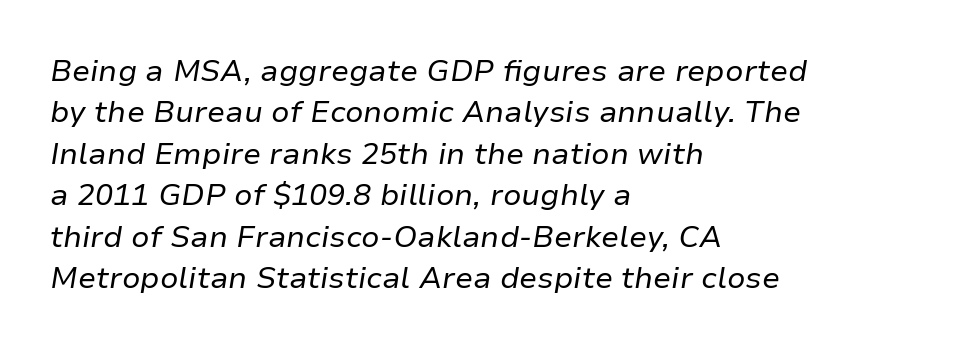
{"italic": "yes", "lean": "right", "slant_degrees": 9, "bold": "no", "weight": "regular", "width": "normal", "stroke_contrast": "low", "x_height": "medium", "monospaced": "no", "underline": "no", "align": "left", "line_spacing": "normal", "line_spacing_ratio": 1.38, "letter_spacing": "normal", "letter_spacing_em": 0.0, "glyph_px": 30}
